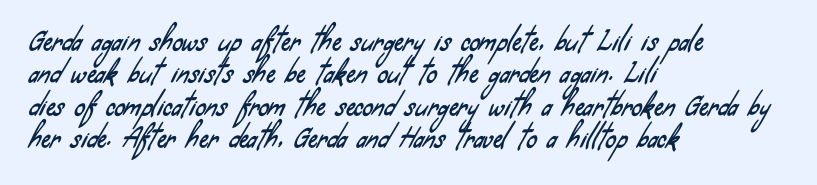
Tracking here is standard; glyphs follow each other at the usual distance. Check the space under the baseline: it is left empty. The lines in this sample share a left origin and differ only in where they stop. Horizontal bands of white between lines are of average thickness.
